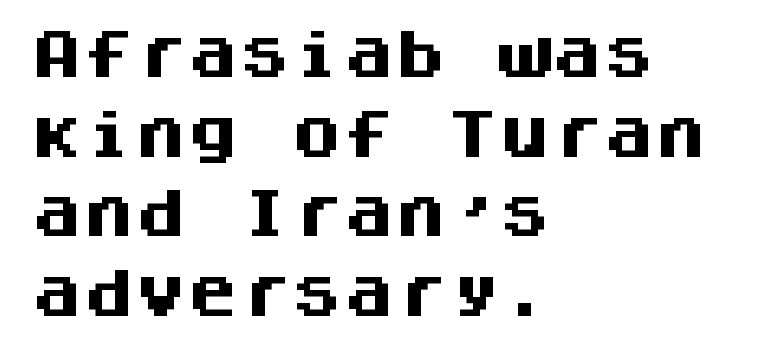
{"serif": "no", "italic": "no", "bold": "yes", "weight": "heavy", "width": "normal", "stroke_contrast": "medium", "x_height": "large", "monospaced": "yes", "underline": "no", "align": "left", "line_spacing": "normal", "line_spacing_ratio": 1.53, "letter_spacing": "normal", "letter_spacing_em": 0.0, "glyph_px": 52}
